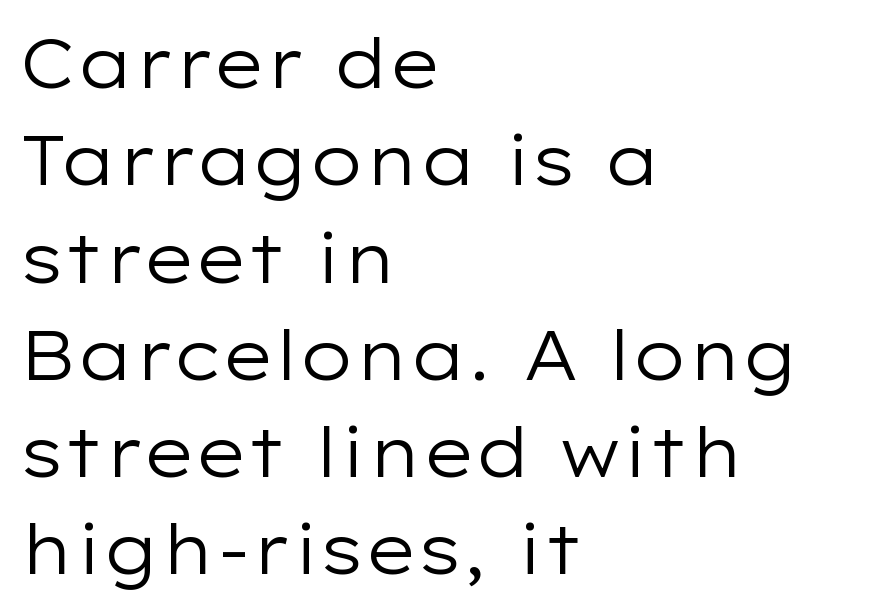
Q: Is the text bold? A: No.
Q: Is the text italic (slanted)? A: No, it is upright.
Q: Is the typeface a serif or a sans-serif typeface? A: Sans-serif.
Q: Is the text underlined? A: No.
Q: How is the paragraph aligned? A: Left-aligned.
Q: Is the spacing between letters normal or unusually wide? A: Normal.
Q: Is the spacing between lines tight, normal or loose? A: Normal.
Q: Width (condensed, normal, or wide)? A: Wide.
Q: Stroke contrast? A: Low.
Q: x-height? A: Medium.
Q: Monospaced? A: No.
